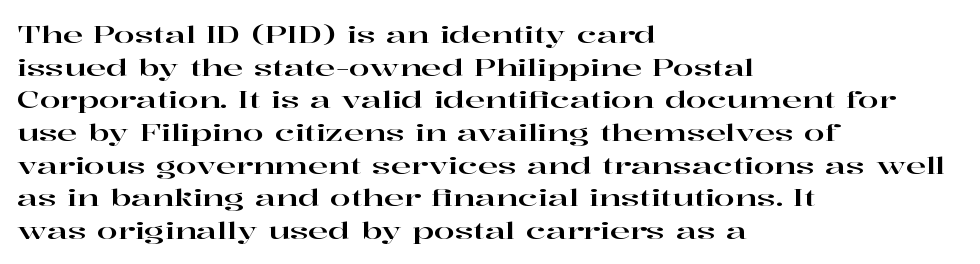
The vertical gap from one line to the next is medium. The rendering keeps characters at their native spacing. The axis of the letterforms is exactly vertical. Bare-footed words on every line. In CSS terms this would be text-align: left.
